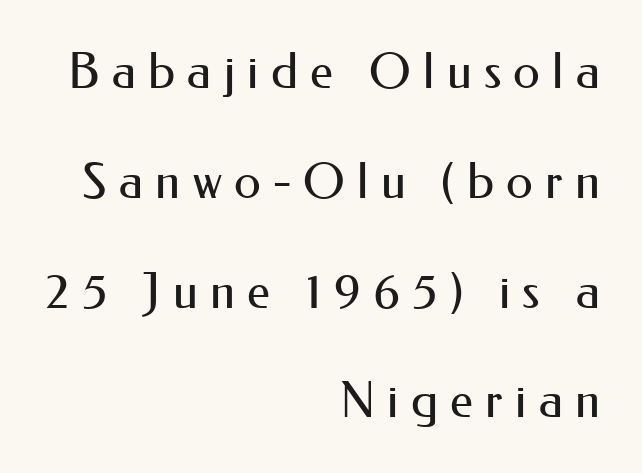
Is the letter spacing exaggerated? Yes — the characters are pushed far apart. Do the characters align in a grid? No, the font is proportional. Type style note: lacks serifs. Style check: upright.
